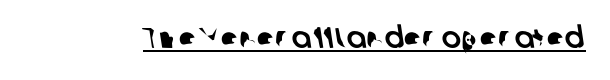
Q: Is the typeface a serif or a sans-serif typeface? A: Sans-serif.
Q: Is the text underlined? A: Yes.
Q: Is the spacing between letters normal or unusually wide? A: Normal.
Q: Width (condensed, normal, or wide)? A: Normal.
Q: Stroke contrast? A: Low.
Q: x-height? A: Medium.
Q: Monospaced? A: No.
